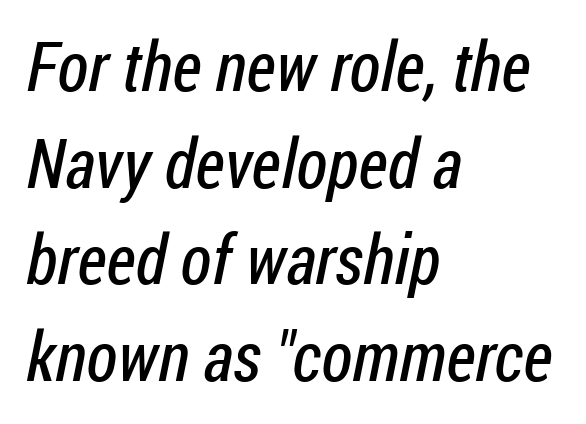
The image shows 69 px regular-weight, condensed sans-serif type; set left-aligned, normal line spacing (1.4x), normal letter spacing, not underlined; low stroke contrast and a medium x-height.
